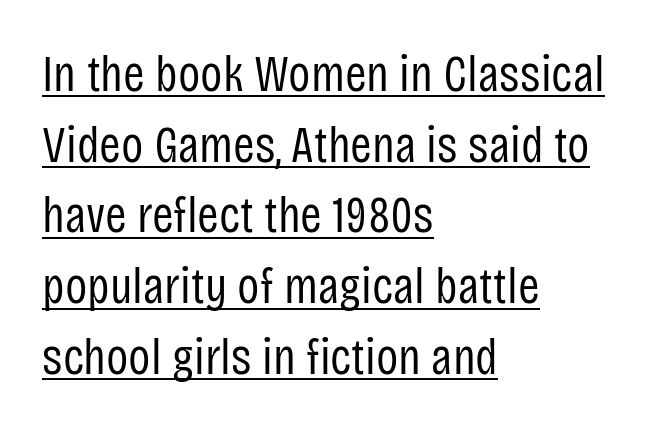
Q: Is the text bold? A: No.
Q: Is the text italic (slanted)? A: No, it is upright.
Q: Is the typeface a serif or a sans-serif typeface? A: Sans-serif.
Q: Is the text underlined? A: Yes.
Q: How is the paragraph aligned? A: Left-aligned.
Q: Is the spacing between letters normal or unusually wide? A: Normal.
Q: Is the spacing between lines tight, normal or loose? A: Normal.
Q: Width (condensed, normal, or wide)? A: Condensed.
Q: Stroke contrast? A: Low.
Q: x-height? A: Large.
Q: Monospaced? A: No.
